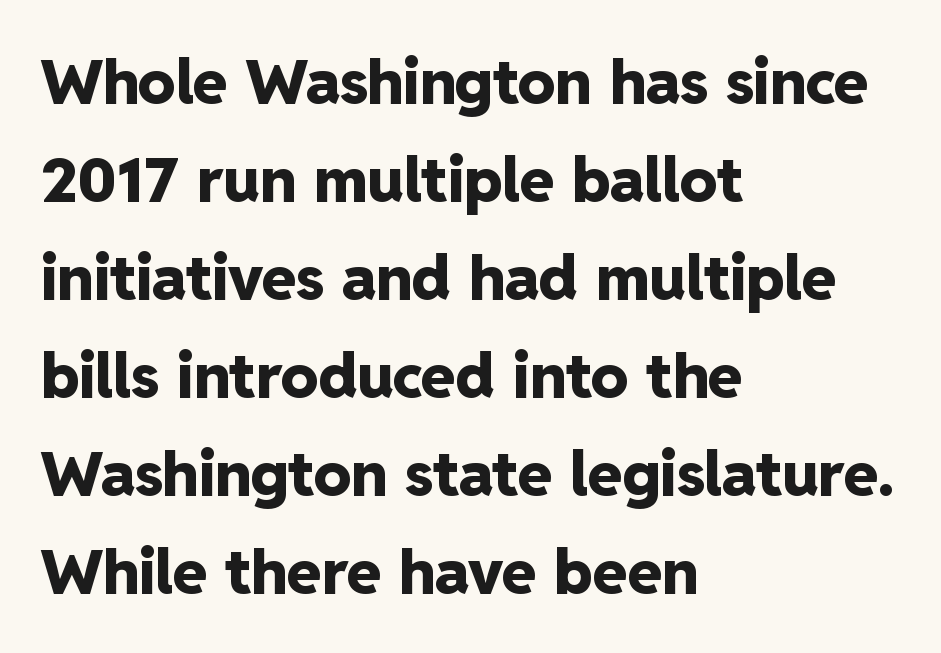
{"serif": "no", "italic": "no", "bold": "yes", "weight": "heavy", "width": "normal", "stroke_contrast": "low", "x_height": "medium", "monospaced": "no", "underline": "no", "align": "left", "line_spacing": "normal", "line_spacing_ratio": 1.58, "letter_spacing": "normal", "letter_spacing_em": 0.0, "glyph_px": 62}
